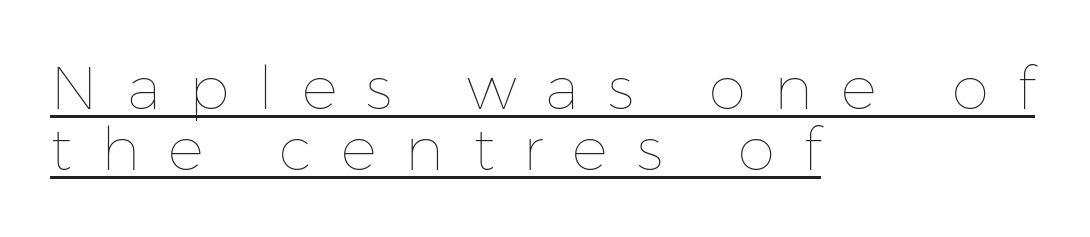
{"italic": "no", "bold": "no", "weight": "thin", "width": "normal", "stroke_contrast": "low", "x_height": "medium", "monospaced": "no", "underline": "yes", "align": "left", "line_spacing": "tight", "line_spacing_ratio": 1.02, "letter_spacing": "wide", "letter_spacing_em": 0.48, "glyph_px": 60}
